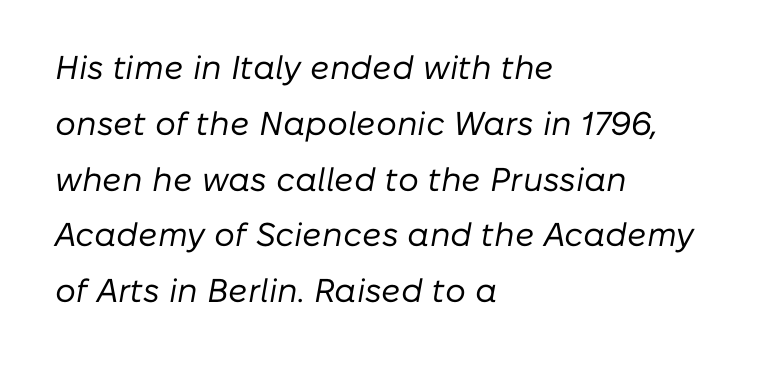
Yep, that's italic — everything's leaning. Notice how descenders clear the ascenders below comfortably — that's standard leading. Each stroke keeps to a modest, everyday thickness or less. Is this a fixed-width face? No — the glyphs have proportional, varying widths. Quick note: underline off.
